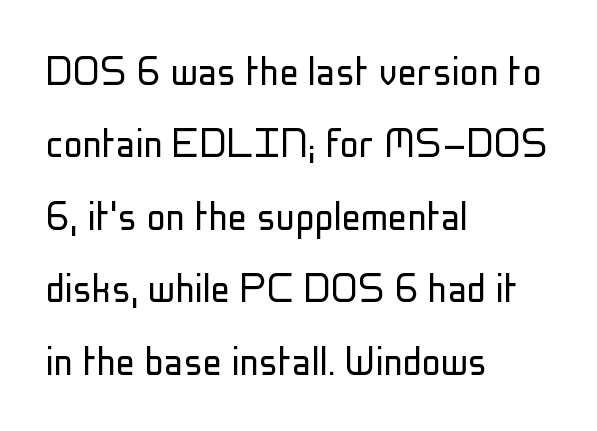
No heavy texture on the line: the type isn't bold. Students, note that the glyphs here touch the page at normal intervals. The face used here is proportionally spaced, like ordinary book or web type. This sample uses an upright cut, with every glyph sitting square on the baseline. Line spacing here is normal.
